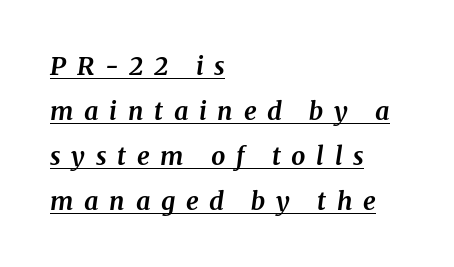
Q: Is the text bold? A: Yes.
Q: Is the text italic (slanted)? A: Yes, it leans right by about 8 degrees.
Q: Is the text underlined? A: Yes.
Q: How is the paragraph aligned? A: Left-aligned.
Q: Is the spacing between letters normal or unusually wide? A: Unusually wide.
